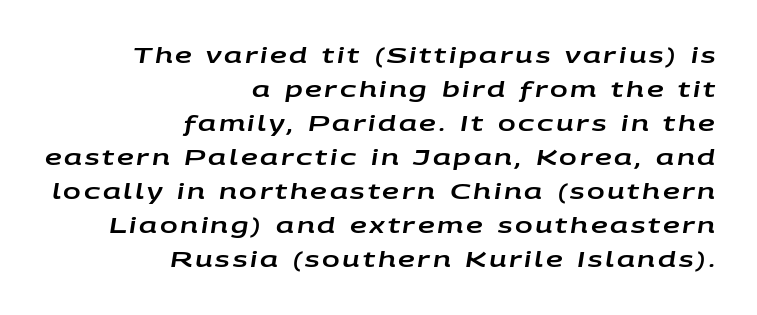
Q: Is the text italic (slanted)? A: Yes, it leans right by about 9 degrees.
Q: Is the text underlined? A: No.
Q: How is the paragraph aligned? A: Right-aligned.
Q: Is the spacing between lines tight, normal or loose? A: Normal.
